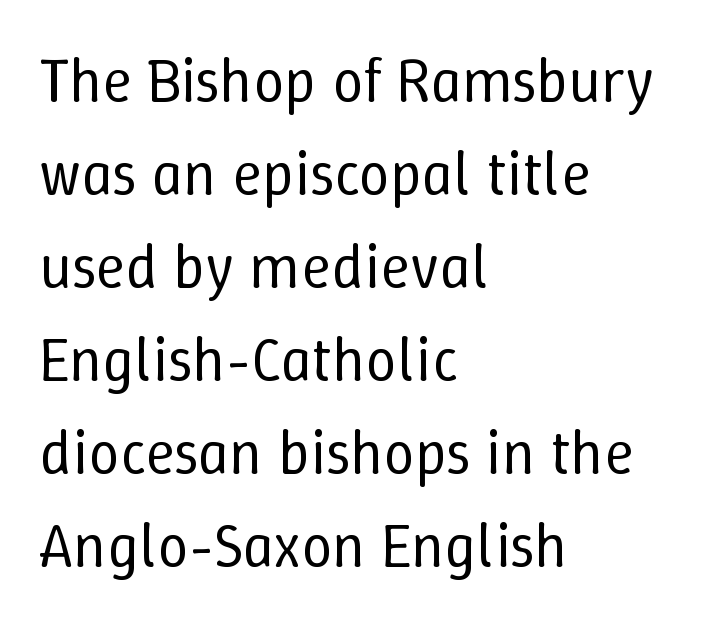
Q: Is the text bold? A: No.
Q: Is the text italic (slanted)? A: No, it is upright.
Q: Is the text underlined? A: No.
Q: How is the paragraph aligned? A: Left-aligned.
Q: Is the spacing between letters normal or unusually wide? A: Normal.
Q: Is the spacing between lines tight, normal or loose? A: Normal.
Q: Width (condensed, normal, or wide)? A: Normal.
Q: Stroke contrast? A: Low.
Q: x-height? A: Medium.
Q: Monospaced? A: No.
